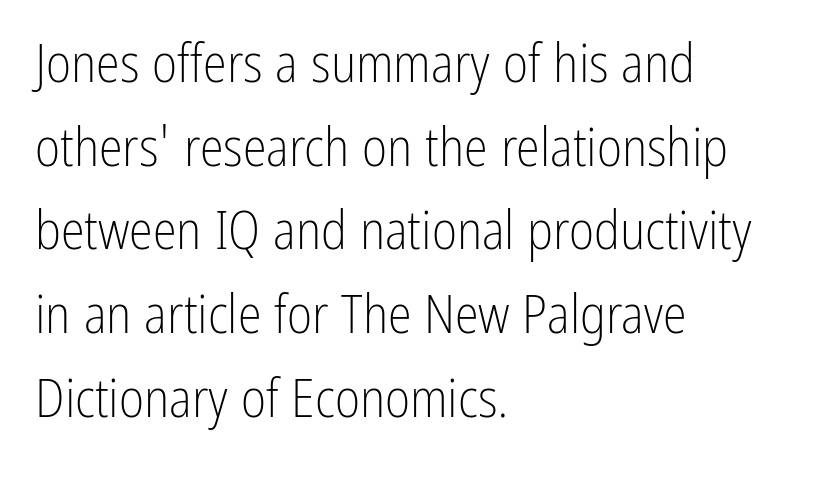
Q: Is the text bold? A: No.
Q: Is the text italic (slanted)? A: No, it is upright.
Q: Is the typeface a serif or a sans-serif typeface? A: Sans-serif.
Q: Is the text underlined? A: No.
Q: How is the paragraph aligned? A: Left-aligned.
Q: Is the spacing between letters normal or unusually wide? A: Normal.
Q: Is the spacing between lines tight, normal or loose? A: Normal.
Q: Width (condensed, normal, or wide)? A: Condensed.
Q: Stroke contrast? A: Low.
Q: x-height? A: Medium.
Q: Monospaced? A: No.
